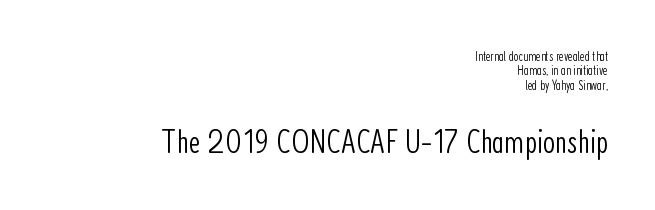
Q: Is the text bold? A: No.
Q: Is the text italic (slanted)? A: No, it is upright.
Q: Is the typeface a serif or a sans-serif typeface? A: Sans-serif.
Q: Is the text underlined? A: No.
Q: How is the paragraph aligned? A: Right-aligned.
Q: Is the spacing between letters normal or unusually wide? A: Normal.
Q: Is the spacing between lines tight, normal or loose? A: Tight.
Q: Which block of text is set in a larger size, the first (top) or the second (bottom)? A: The second (bottom) one.
Q: Width (condensed, normal, or wide)? A: Condensed.
Q: Stroke contrast? A: Low.
Q: x-height? A: Medium.
Q: Monospaced? A: No.
